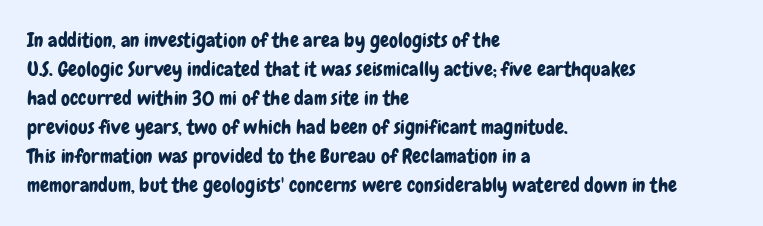
Rows of type keep a routine distance in the vertical direction. Is the block centered? No — it sits flush against the left margin. No italicization has been applied; the sample stays upright. Letters rest on an invisible, unmarked baseline.
